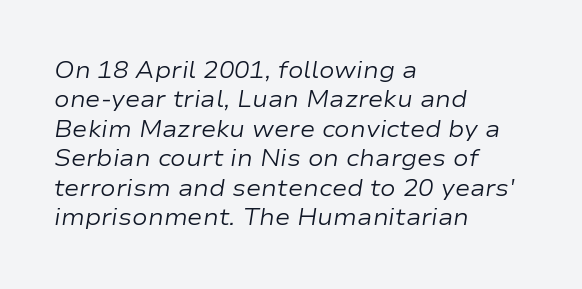
The image shows 23 px text type, italic (leaning right); set left-aligned, normal line spacing (1.28x), normal letter spacing, not underlined.
